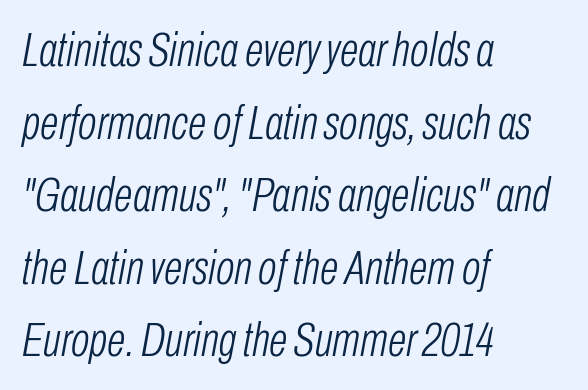
Q: Is the text bold? A: No.
Q: Is the text italic (slanted)? A: Yes, it leans right by about 10 degrees.
Q: Is the text underlined? A: No.
Q: How is the paragraph aligned? A: Left-aligned.
Q: Is the spacing between letters normal or unusually wide? A: Normal.
Q: Is the spacing between lines tight, normal or loose? A: Normal.
Q: Width (condensed, normal, or wide)? A: Condensed.
Q: Stroke contrast? A: Low.
Q: x-height? A: Medium.
Q: Monospaced? A: No.
